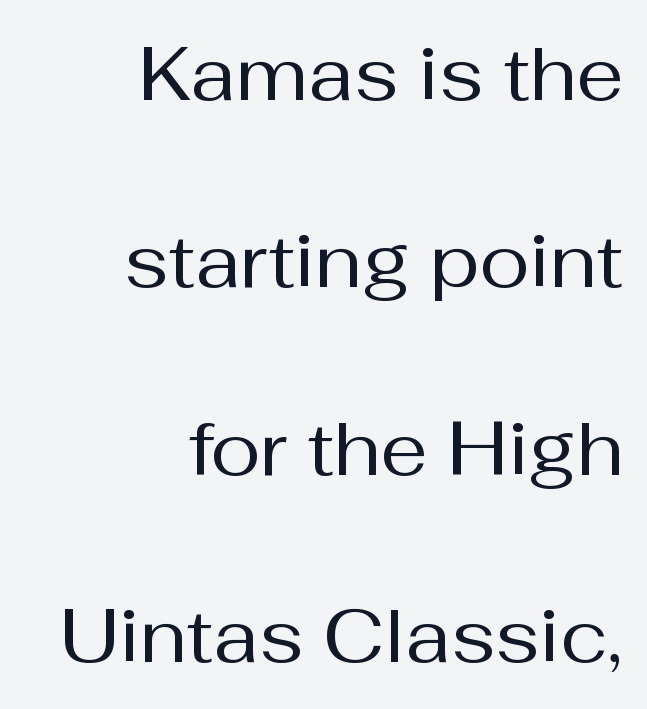
{"serif": "no", "italic": "no", "bold": "no", "weight": "regular", "width": "normal", "stroke_contrast": "medium", "x_height": "medium", "monospaced": "no", "underline": "no", "align": "right", "line_spacing": "loose", "line_spacing_ratio": 2.5, "letter_spacing": "normal", "letter_spacing_em": 0.0, "glyph_px": 75}
